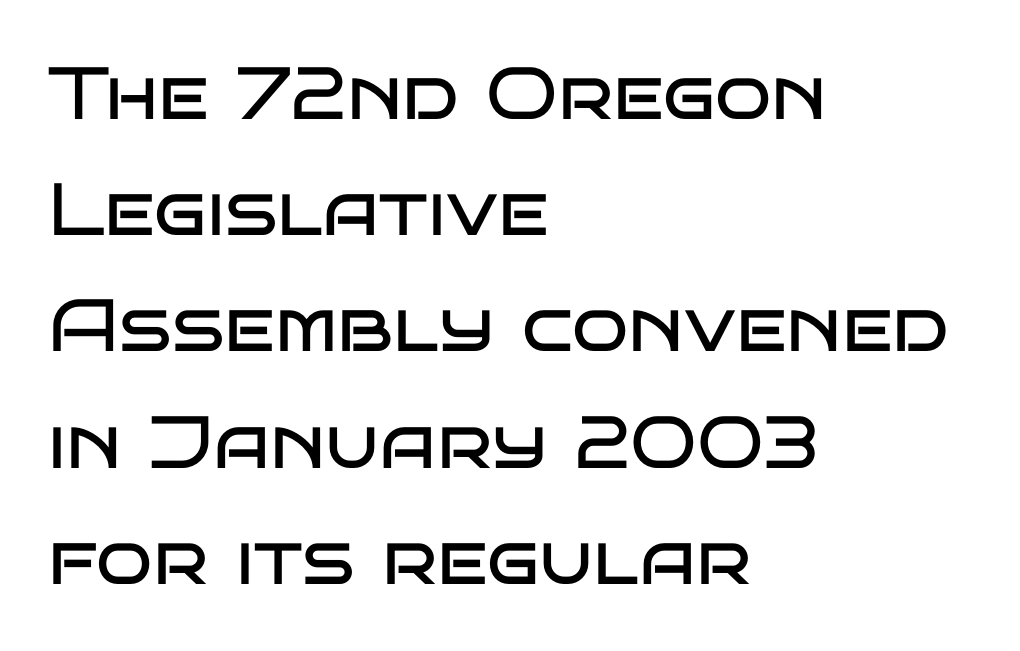
Check under the words: just untouched page. Weight class: somewhere from thin through regular. The letterforms sit shoulder to shoulder at normal distance. Tall strokes in this sample are plumb rather than angled. What's the leading like? Ordinary, nothing unusual.
